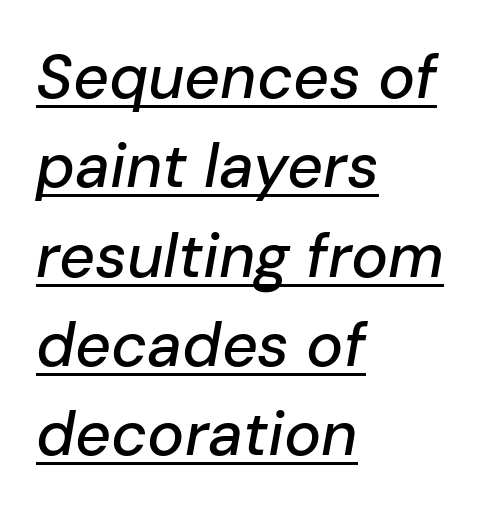
In terms of posture, this sample is oblique. Varying glyph widths throughout — classic text-font behaviour. The words here are underlined. The designer left line spacing at the default. Line beginnings align vertically; line endings do not. Look at the tracking — it's just the regular setting, nothing added.
